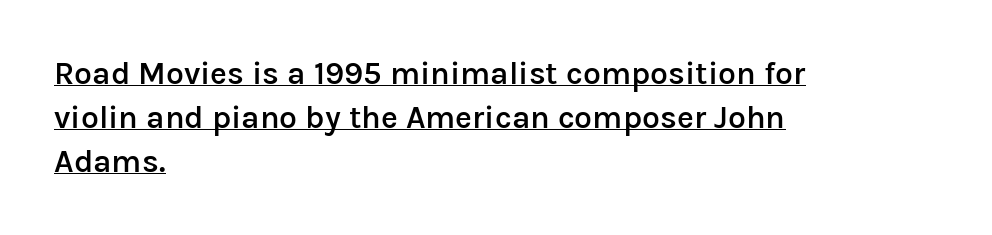
Line beginnings align vertically; line endings do not. Look at the stroke-to-counter ratio: somewhat heavy, a semibold. Tracking here is standard; glyphs follow each other at the usual distance. I'd call this a sans setting — the letters go barefoot.
